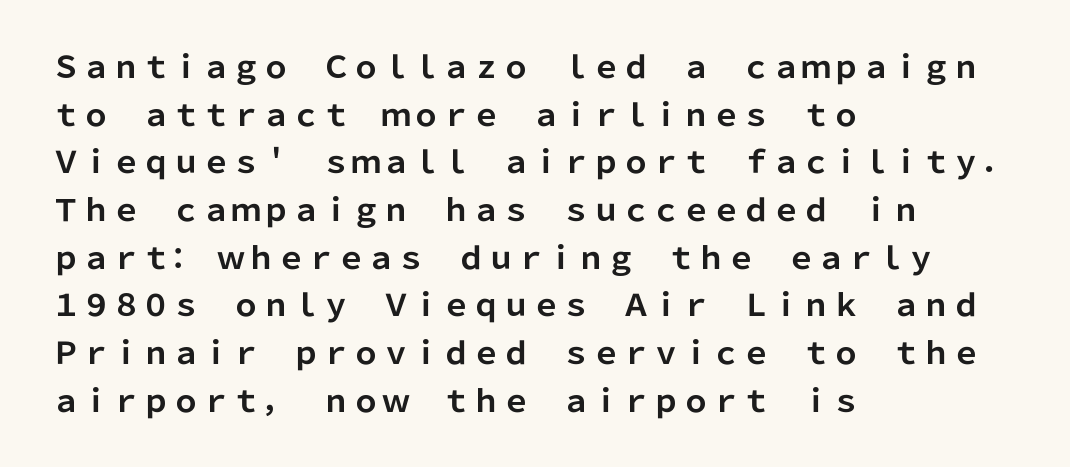
Q: Is the text bold? A: Yes.
Q: Is the text italic (slanted)? A: No, it is upright.
Q: Is the typeface a serif or a sans-serif typeface? A: Sans-serif.
Q: Is the text underlined? A: No.
Q: How is the paragraph aligned? A: Left-aligned.
Q: Is the spacing between letters normal or unusually wide? A: Normal.
Q: Is the spacing between lines tight, normal or loose? A: Normal.
Q: Width (condensed, normal, or wide)? A: Normal.
Q: Stroke contrast? A: Low.
Q: x-height? A: Medium.
Q: Monospaced? A: No.
